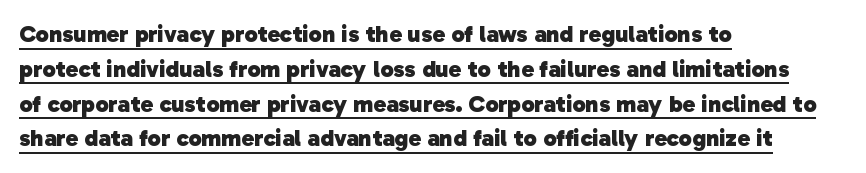
The image shows 24 px bold type; set left-aligned, normal line spacing (1.45x), normal letter spacing, underlined.
